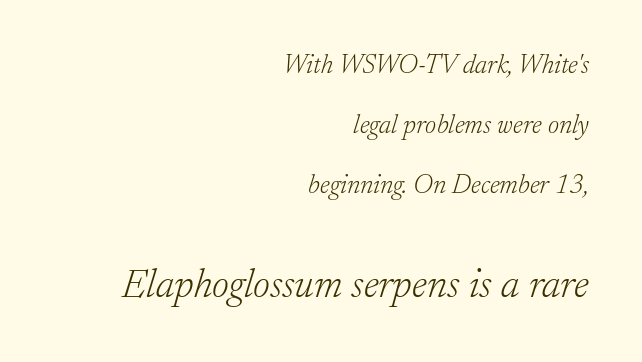
The image shows 41 px light serif type, italic (leaning right); set right-aligned, loose line spacing (2.23x), normal letter spacing, not underlined; the second (bottom) block is 1.52x larger; low stroke contrast and a small x-height.
